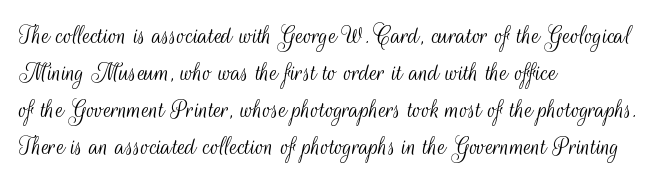
Q: Is the text bold? A: No.
Q: Is the text italic (slanted)? A: Yes.
Q: Is the typeface a serif or a sans-serif typeface? A: Sans-serif.
Q: Is the text underlined? A: No.
Q: How is the paragraph aligned? A: Left-aligned.
Q: Is the spacing between letters normal or unusually wide? A: Normal.
Q: Is the spacing between lines tight, normal or loose? A: Normal.
Q: Width (condensed, normal, or wide)? A: Condensed.
Q: Stroke contrast? A: Medium.
Q: x-height? A: Small.
Q: Monospaced? A: No.
